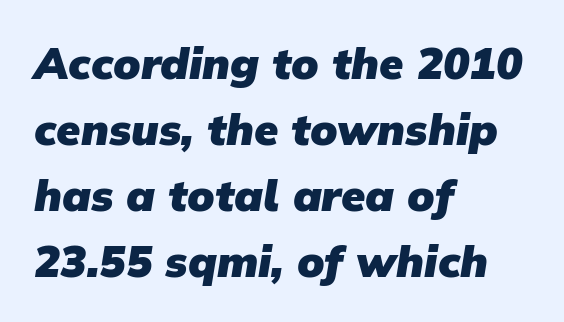
Q: Is the text bold? A: Yes.
Q: Is the typeface a serif or a sans-serif typeface? A: Sans-serif.
Q: Is the text underlined? A: No.
Q: How is the paragraph aligned? A: Left-aligned.
Q: Is the spacing between letters normal or unusually wide? A: Normal.
Q: Is the spacing between lines tight, normal or loose? A: Normal.
Q: Width (condensed, normal, or wide)? A: Normal.
Q: Stroke contrast? A: Low.
Q: x-height? A: Medium.
Q: Monospaced? A: No.
